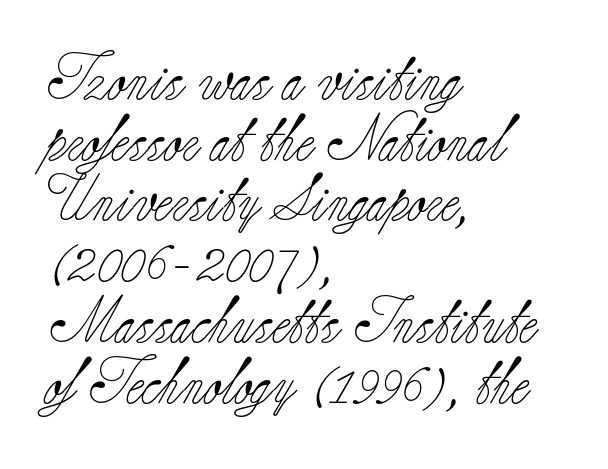
The image shows 46 px light serif type; set left-aligned, normal line spacing (1.32x), normal letter spacing, not underlined; low stroke contrast and a small x-height.
